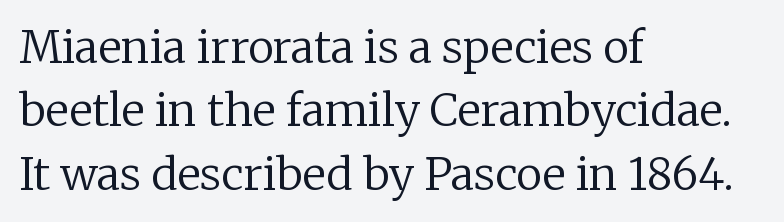
{"serif": "yes", "italic": "no", "bold": "no", "weight": "regular", "width": "normal", "stroke_contrast": "low", "x_height": "medium", "monospaced": "no", "underline": "no", "align": "left", "line_spacing": "normal", "line_spacing_ratio": 1.44, "letter_spacing": "normal", "letter_spacing_em": 0.0, "glyph_px": 44}
